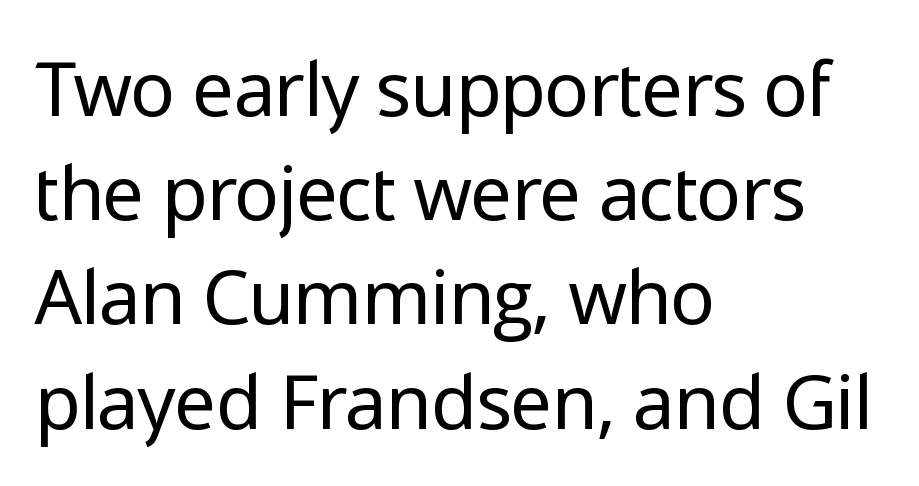
Regarding serifs, this sample does without them. The words here are not underlined. Rows of type keep a routine distance in the vertical direction. These lines were composed using upright roman letters.
